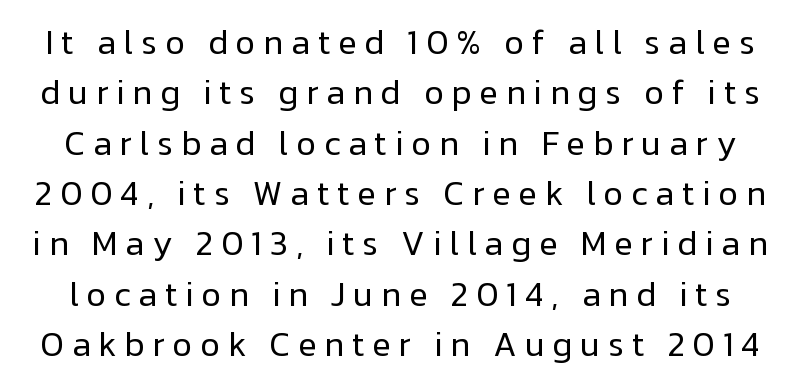
{"serif": "no", "italic": "no", "bold": "no", "weight": "regular", "width": "normal", "stroke_contrast": "low", "x_height": "medium", "monospaced": "no", "underline": "no", "line_spacing": "normal", "line_spacing_ratio": 1.48, "letter_spacing": "wide", "letter_spacing_em": 0.23, "glyph_px": 34}
